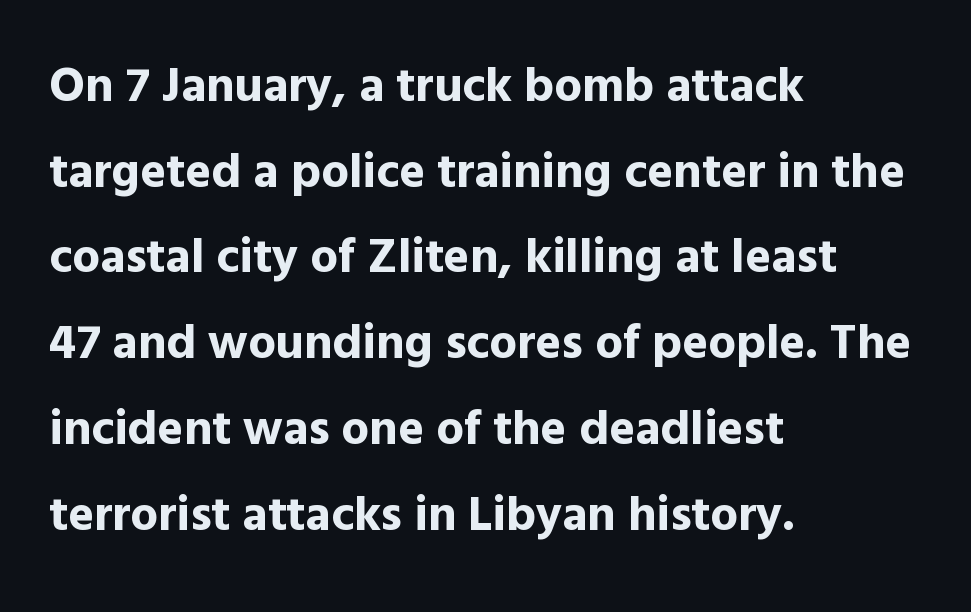
Q: Is the text bold? A: Yes.
Q: Is the text italic (slanted)? A: No, it is upright.
Q: Is the typeface a serif or a sans-serif typeface? A: Sans-serif.
Q: Is the text underlined? A: No.
Q: How is the paragraph aligned? A: Left-aligned.
Q: Is the spacing between letters normal or unusually wide? A: Normal.
Q: Width (condensed, normal, or wide)? A: Normal.
Q: x-height? A: Medium.
Q: Monospaced? A: No.
